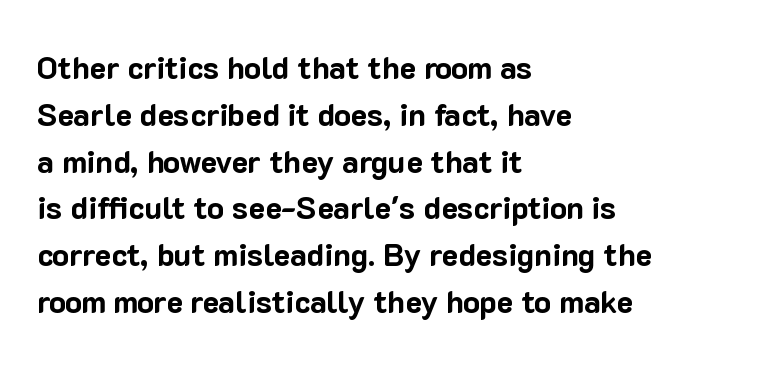
Q: Is the text bold? A: Yes.
Q: Is the text italic (slanted)? A: No, it is upright.
Q: Is the typeface a serif or a sans-serif typeface? A: Sans-serif.
Q: Is the text underlined? A: No.
Q: How is the paragraph aligned? A: Left-aligned.
Q: Is the spacing between letters normal or unusually wide? A: Normal.
Q: Is the spacing between lines tight, normal or loose? A: Normal.
Q: Width (condensed, normal, or wide)? A: Normal.
Q: Stroke contrast? A: Low.
Q: x-height? A: Medium.
Q: Monospaced? A: No.
